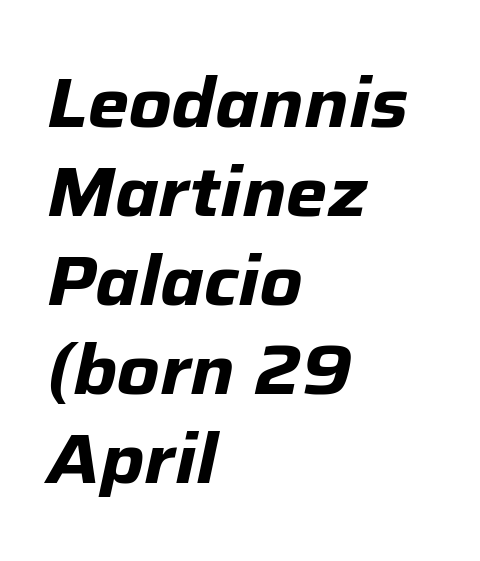
Style check: oblique. Descenders are the only things crossing below the line. The ragged edge is on the right, which tells us the setting is flush left. Words appear dense and cohesive because spacing is normal. The face used here is proportionally spaced, like ordinary book or web type. This sample keeps an unexceptional amount of space between lines.
